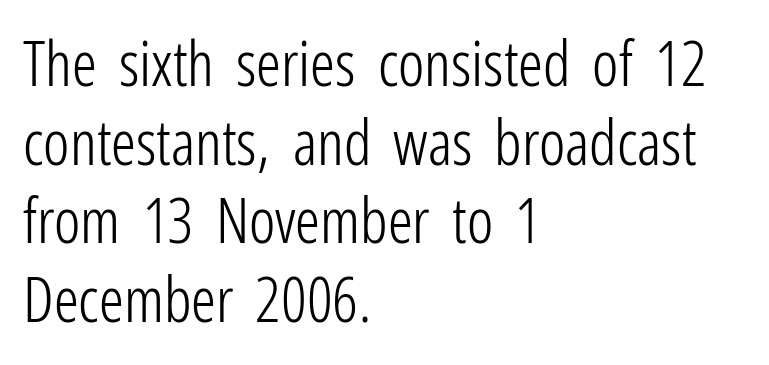
Notice how the passage keeps a crisp vertical edge on the left only. You could not count columns in this text — the font is proportionally spaced. The font sits on the lighter half of the weight spectrum, regular included. The line texture is even and compact thanks to regular tracking.
